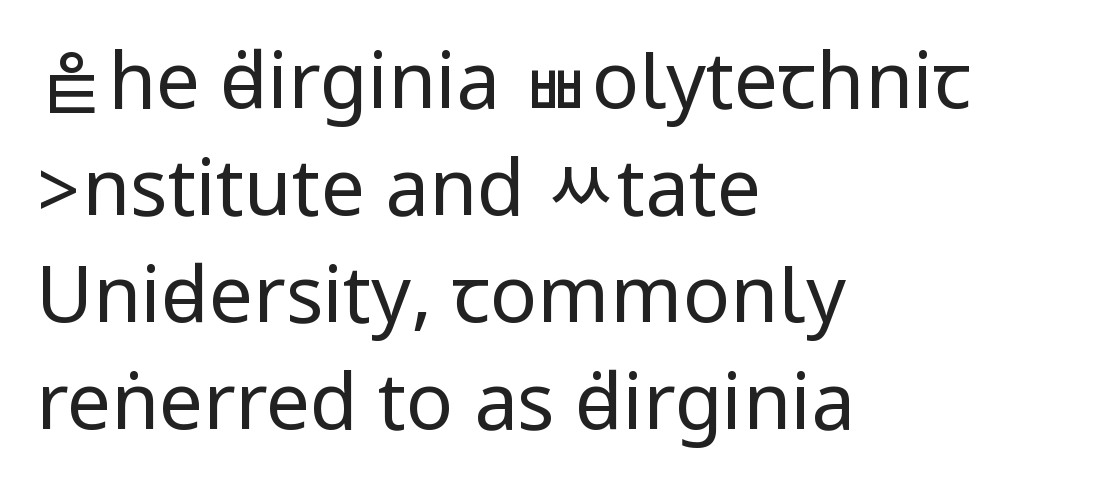
{"serif": "no", "italic": "no", "bold": "no", "weight": "regular", "width": "condensed", "stroke_contrast": "low", "underline": "no", "align": "left", "line_spacing": "normal", "line_spacing_ratio": 1.37, "letter_spacing": "normal", "letter_spacing_em": 0.0, "glyph_px": 78}
